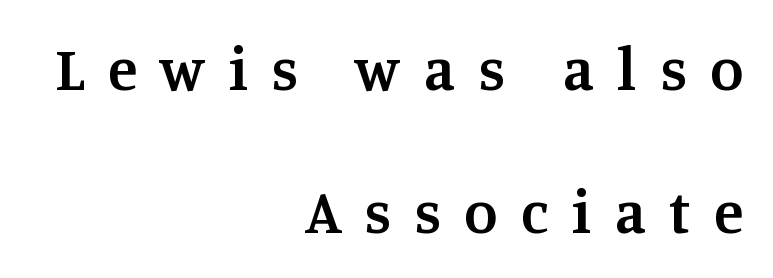
The image shows 61 px semibold serif type, upright; set right-aligned, loose line spacing (2.34x), unusually wide letter spacing (+0.38 em), not underlined; medium stroke contrast and a large x-height.
